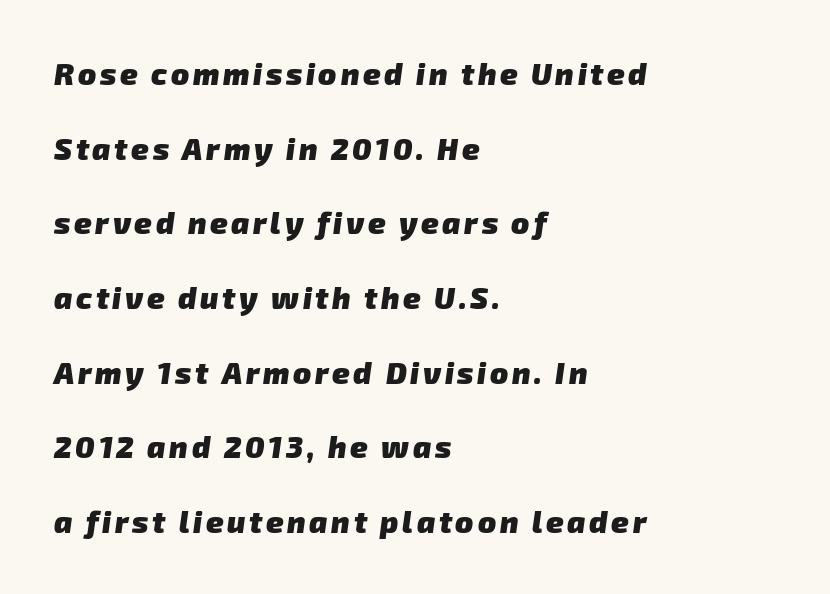
The image shows 30 px heavy sans-serif type; set left-aligned, loose line spacing (2.49x), not underlined; low stroke contrast and a medium x-height.
